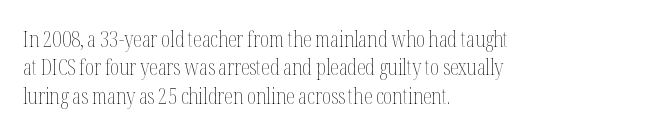
Q: Is the text bold? A: No.
Q: Is the text italic (slanted)? A: No, it is upright.
Q: Is the text underlined? A: No.
Q: How is the paragraph aligned? A: Left-aligned.
Q: Is the spacing between letters normal or unusually wide? A: Normal.
Q: Is the spacing between lines tight, normal or loose? A: Normal.
